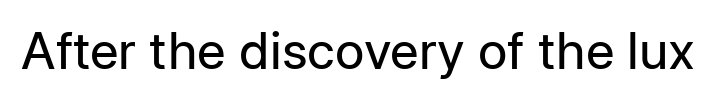
Compared with a typical body face, this is equally light or lighter still. Is the letter spacing exaggerated? No — it looks like the ordinary default. The font family rendered here belongs to the sans-serif group. Just letters on the line, the space beneath them empty. Vertical strokes here are truly vertical. You could not count columns in this text — the font is proportionally spaced.
